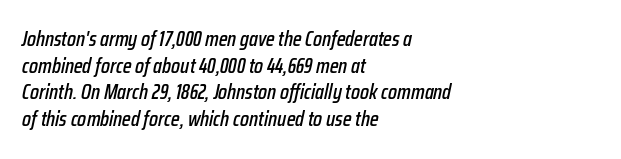
The passage shown leans; its letterforms are oblique. Spacing between characters is what you'd get straight out of the box. The typesetter chose a ragged-right arrangement here. Only glyphs here, with clear space below each row. The block of text has a typical density, with ordinary space between rows.
